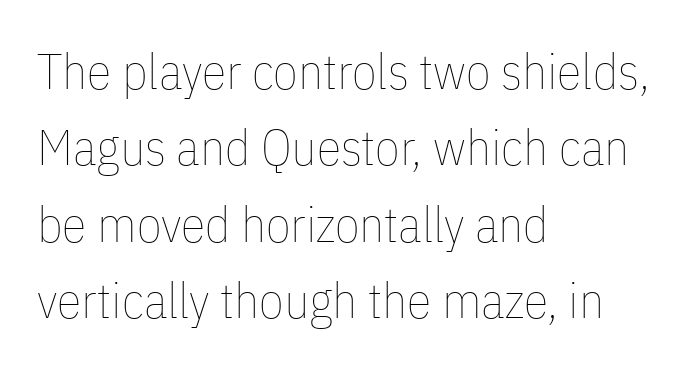
{"italic": "no", "bold": "no", "weight": "thin", "width": "condensed", "stroke_contrast": "low", "x_height": "medium", "monospaced": "no", "underline": "no", "align": "left", "line_spacing": "normal", "line_spacing_ratio": 1.53, "letter_spacing": "normal", "letter_spacing_em": 0.0, "glyph_px": 50}
